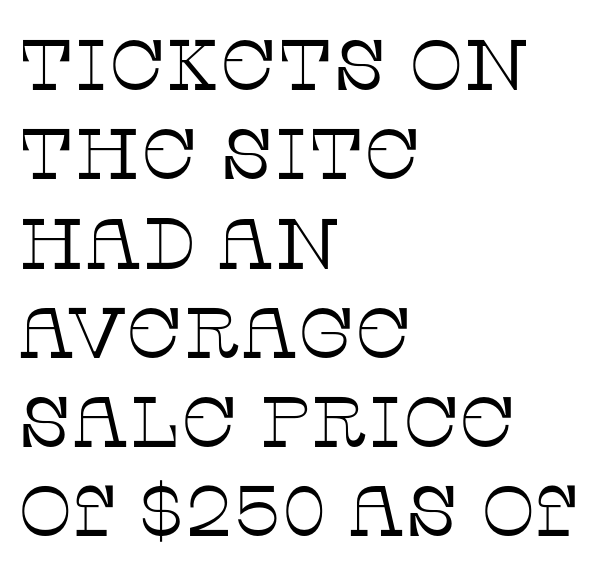
The image shows 72 px thin serif type, upright; set left-aligned, line spacing 1.24x, normal letter spacing, not underlined; low stroke contrast and a large x-height.
